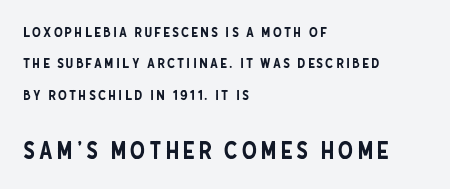
The image shows 24 px text type, upright; set left-aligned, loose line spacing (2.24x), not underlined; the second (bottom) block is 1.71x larger.
